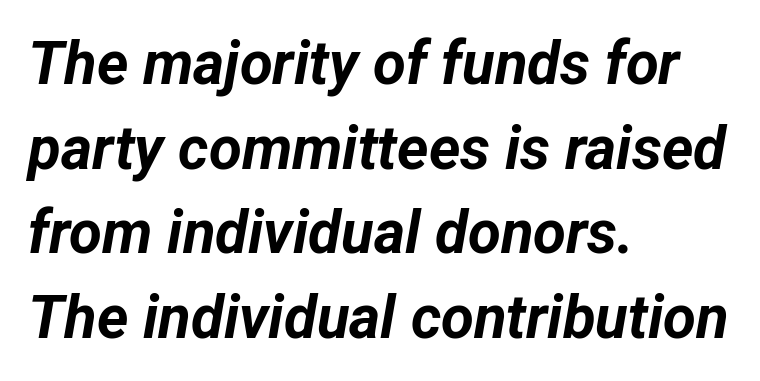
Q: Is the text bold? A: Yes.
Q: Is the text italic (slanted)? A: Yes, it leans right by about 12 degrees.
Q: Is the text underlined? A: No.
Q: How is the paragraph aligned? A: Left-aligned.
Q: Is the spacing between letters normal or unusually wide? A: Normal.
Q: Is the spacing between lines tight, normal or loose? A: Normal.
Q: Width (condensed, normal, or wide)? A: Normal.
Q: Stroke contrast? A: Low.
Q: x-height? A: Medium.
Q: Monospaced? A: No.
